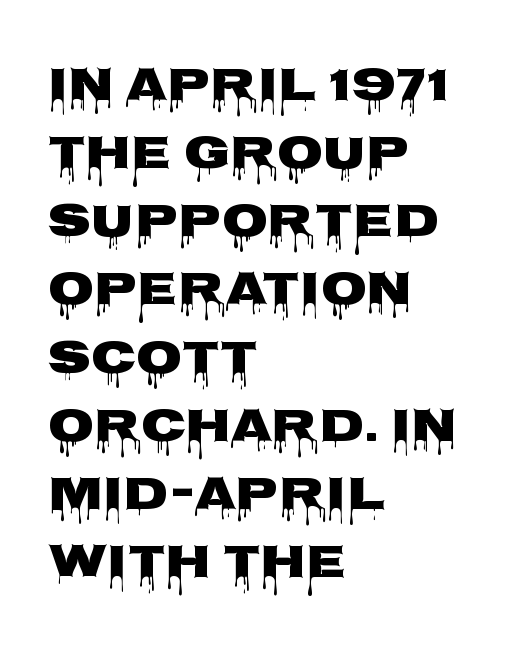
{"serif": "no", "italic": "no", "width": "wide", "stroke_contrast": "low", "x_height": "large", "monospaced": "no", "underline": "no", "align": "left", "line_spacing": "normal", "line_spacing_ratio": 1.45, "letter_spacing": "normal", "letter_spacing_em": 0.0, "glyph_px": 47}
